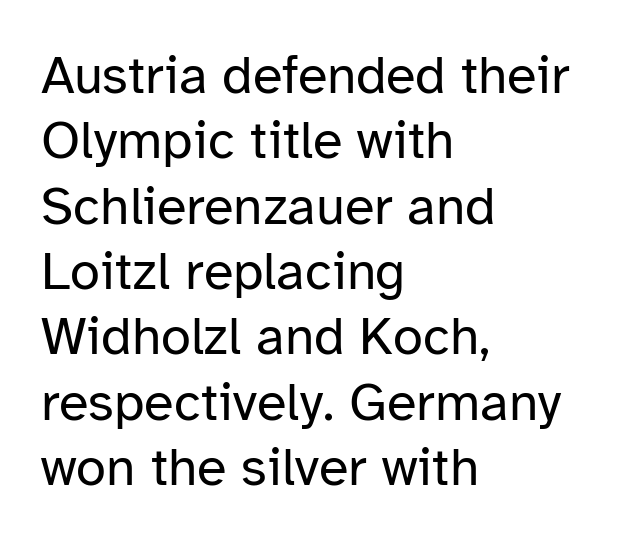
Proportional: the letters do not fall into vertical columns. Line beginnings align vertically; line endings do not. Tracking here is standard; glyphs follow each other at the usual distance. Italic? Not at all — the glyphs are vertical. Compared with a typical body face, this is equally light or lighter still.
